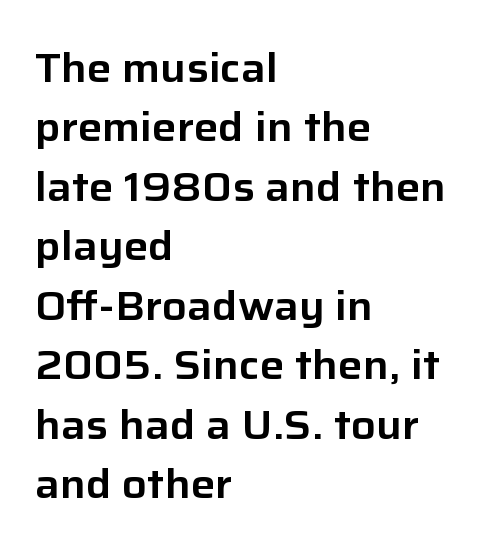
Q: Is the text italic (slanted)? A: No, it is upright.
Q: Is the typeface a serif or a sans-serif typeface? A: Sans-serif.
Q: Is the text underlined? A: No.
Q: How is the paragraph aligned? A: Left-aligned.
Q: Is the spacing between letters normal or unusually wide? A: Normal.
Q: Is the spacing between lines tight, normal or loose? A: Normal.
Q: Width (condensed, normal, or wide)? A: Normal.
Q: Stroke contrast? A: Low.
Q: x-height? A: Medium.
Q: Monospaced? A: No.
